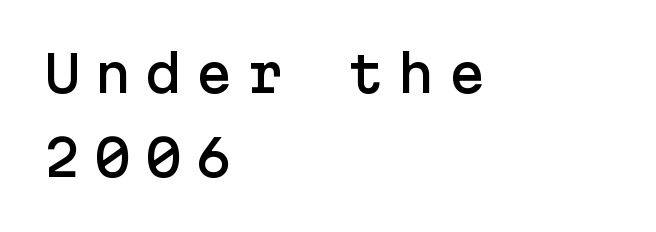
Q: Is the text italic (slanted)? A: No, it is upright.
Q: Is the typeface a serif or a sans-serif typeface? A: Sans-serif.
Q: Is the text underlined? A: No.
Q: How is the paragraph aligned? A: Left-aligned.
Q: Is the spacing between letters normal or unusually wide? A: Unusually wide.
Q: Width (condensed, normal, or wide)? A: Normal.
Q: Stroke contrast? A: Low.
Q: x-height? A: Medium.
